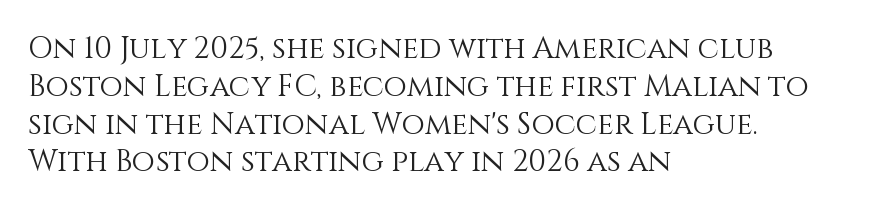
Q: Is the text bold? A: No.
Q: Is the text italic (slanted)? A: No, it is upright.
Q: Is the text underlined? A: No.
Q: How is the paragraph aligned? A: Left-aligned.
Q: Is the spacing between letters normal or unusually wide? A: Normal.
Q: Is the spacing between lines tight, normal or loose? A: Normal.
Q: Width (condensed, normal, or wide)? A: Normal.
Q: Stroke contrast? A: Medium.
Q: x-height? A: Large.
Q: Monospaced? A: No.
